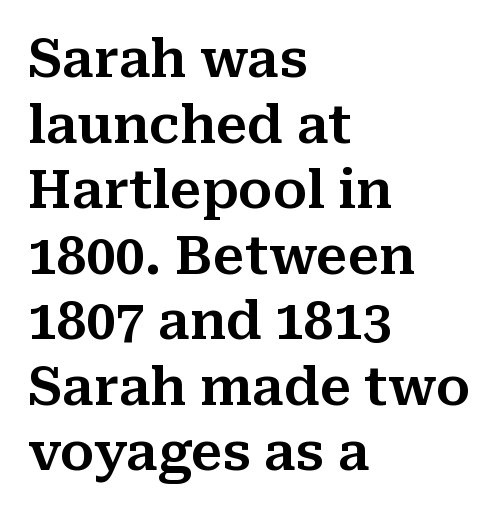
The image shows 52 px serif type, upright; set left-aligned, normal line spacing (1.26x), normal letter spacing, not underlined; medium stroke contrast and a medium x-height.
